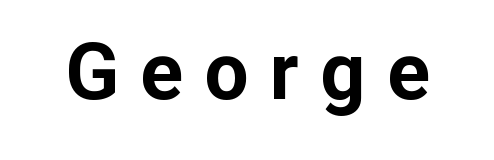
Words float on clear page, feet unadorned. A typesetter would call this proportional, since set widths differ per character. The face used here is rendered with a markedly widened letterfit. Ordinary non-slanted type is in use.
